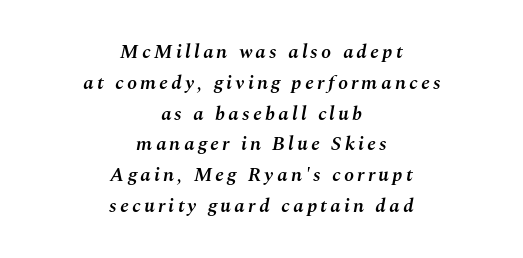
{"italic": "yes", "lean": "right", "slant_degrees": 10, "bold": "semi", "underline": "no", "align": "center", "line_spacing": "normal", "line_spacing_ratio": 1.54, "glyph_px": 20}
